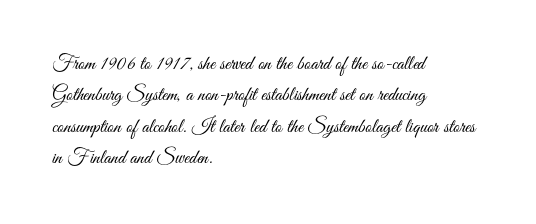
Q: Is the text bold? A: No.
Q: Is the text italic (slanted)? A: Yes.
Q: Is the text underlined? A: No.
Q: How is the paragraph aligned? A: Left-aligned.
Q: Is the spacing between letters normal or unusually wide? A: Normal.
Q: Is the spacing between lines tight, normal or loose? A: Normal.
